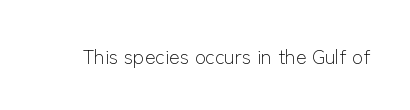
{"italic": "no", "bold": "no", "underline": "no", "letter_spacing": "normal", "letter_spacing_em": 0.0, "glyph_px": 20}
